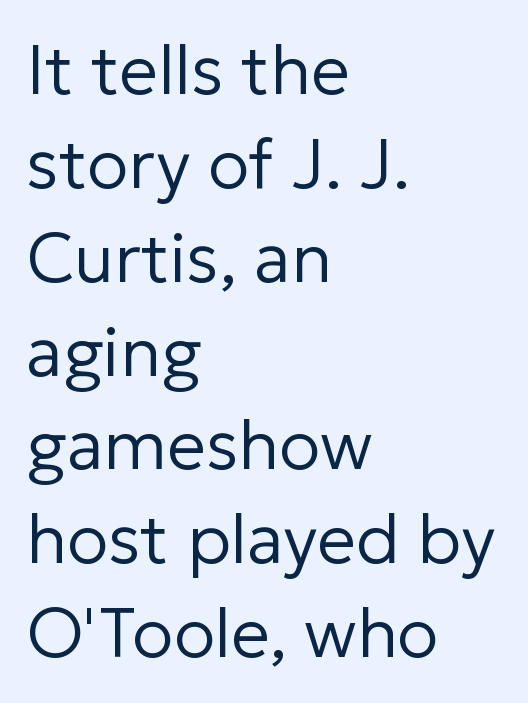
Q: Is the text bold? A: No.
Q: Is the text italic (slanted)? A: No, it is upright.
Q: Is the typeface a serif or a sans-serif typeface? A: Sans-serif.
Q: Is the text underlined? A: No.
Q: How is the paragraph aligned? A: Left-aligned.
Q: Is the spacing between letters normal or unusually wide? A: Normal.
Q: Is the spacing between lines tight, normal or loose? A: Normal.
Q: Width (condensed, normal, or wide)? A: Normal.
Q: Stroke contrast? A: Low.
Q: x-height? A: Medium.
Q: Monospaced? A: No.
